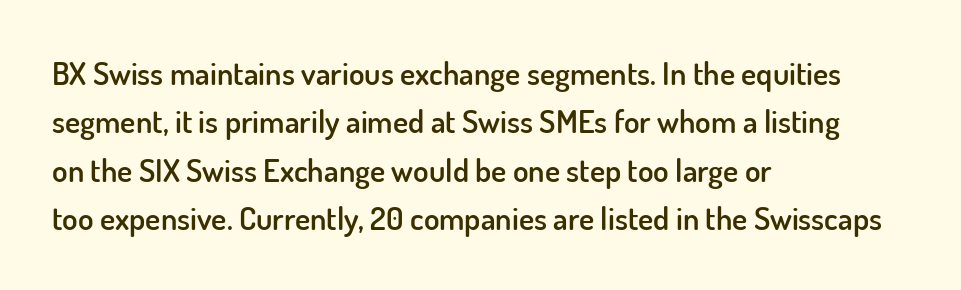
Q: Is the text bold? A: Semi-bold.
Q: Is the text italic (slanted)? A: No, it is upright.
Q: Is the typeface a serif or a sans-serif typeface? A: Sans-serif.
Q: Is the text underlined? A: No.
Q: How is the paragraph aligned? A: Left-aligned.
Q: Is the spacing between letters normal or unusually wide? A: Normal.
Q: Is the spacing between lines tight, normal or loose? A: Normal.
Q: Width (condensed, normal, or wide)? A: Normal.
Q: Stroke contrast? A: Low.
Q: x-height? A: Small.
Q: Monospaced? A: No.
